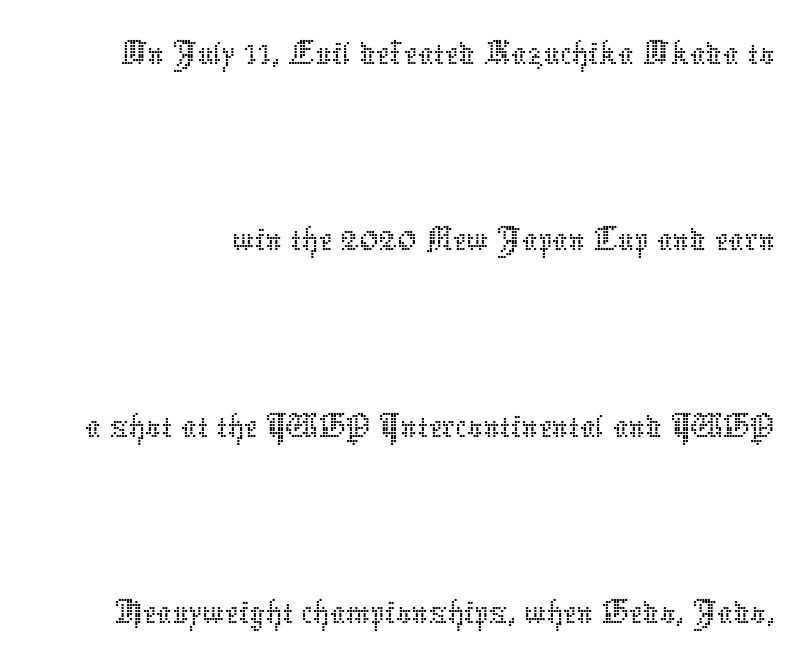
The image shows 77 px thin type, upright; set loose line spacing (2.42x), normal letter spacing, not underlined; low stroke contrast and a medium x-height.
